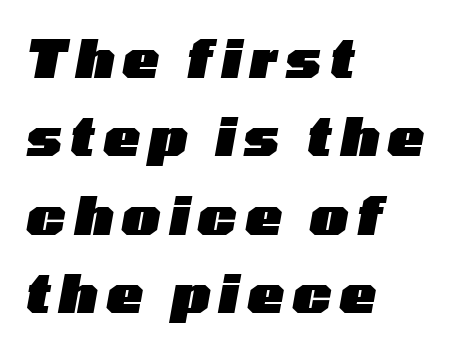
{"italic": "yes", "lean": "right", "slant_degrees": 10, "bold": "yes", "weight": "heavy", "width": "wide", "stroke_contrast": "low", "x_height": "medium", "monospaced": "no", "underline": "no", "align": "left", "line_spacing": "normal", "line_spacing_ratio": 1.45, "glyph_px": 54}
